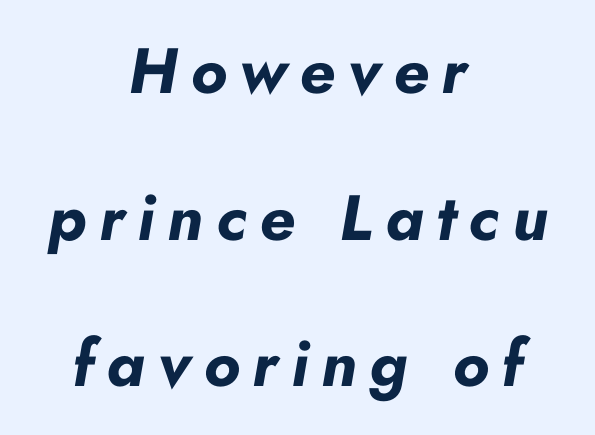
The image shows 64 px bold type, italic (leaning right); set centered, loose line spacing (2.29x), unusually wide letter spacing (+0.2 em), not underlined; low stroke contrast and a small x-height.
